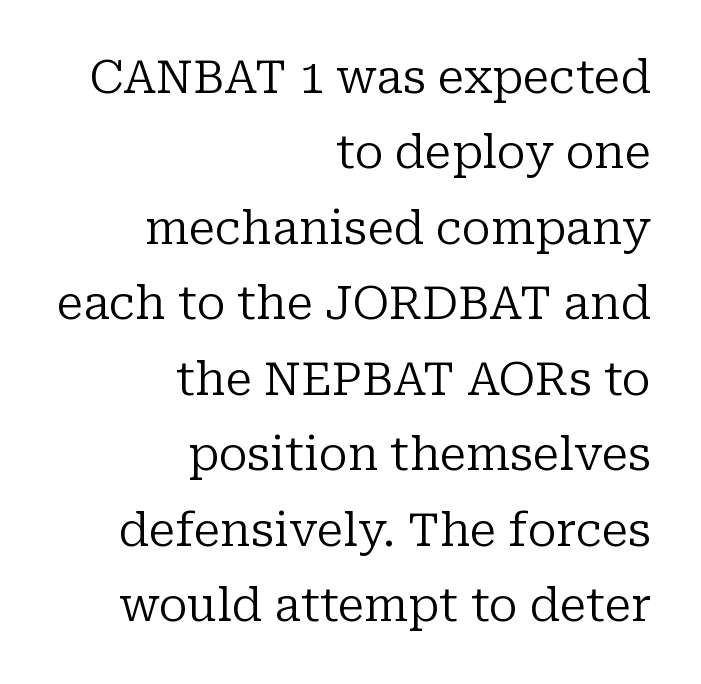
Q: Is the text bold? A: No.
Q: Is the text italic (slanted)? A: No, it is upright.
Q: Is the typeface a serif or a sans-serif typeface? A: Serif.
Q: Is the text underlined? A: No.
Q: How is the paragraph aligned? A: Right-aligned.
Q: Is the spacing between letters normal or unusually wide? A: Normal.
Q: Is the spacing between lines tight, normal or loose? A: Normal.
Q: Width (condensed, normal, or wide)? A: Normal.
Q: Stroke contrast? A: Low.
Q: x-height? A: Medium.
Q: Monospaced? A: No.
